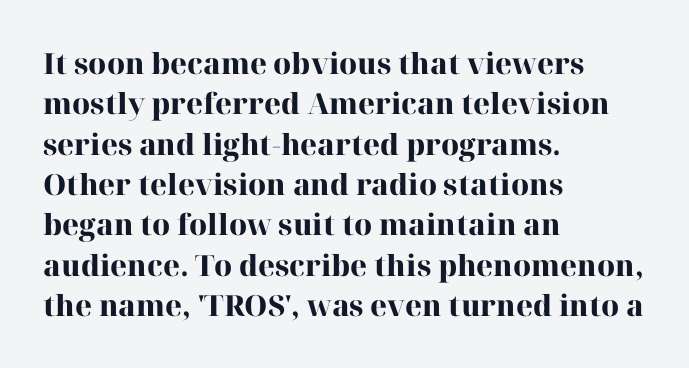
Rows of type keep a routine distance in the vertical direction. Glance below the letters and you will spot only blank space. The type is set solid horizontally, with unmodified tracking. Nope, not italic — everything's standing straight. Proportional: the letters do not fall into vertical columns. The lines are quadded left.
